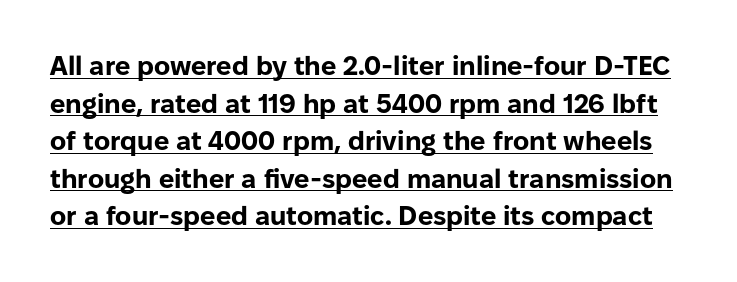
{"italic": "no", "bold": "yes", "underline": "yes", "line_spacing": "normal", "line_spacing_ratio": 1.39, "letter_spacing": "normal", "letter_spacing_em": 0.0, "glyph_px": 27}
